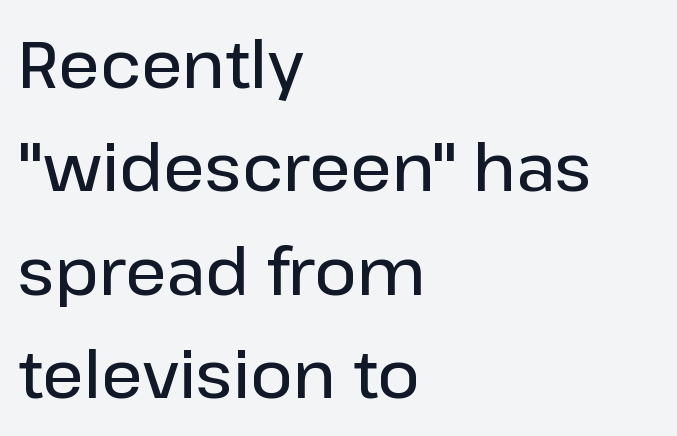
The image shows 65 px semibold sans-serif type, upright; set left-aligned, normal line spacing (1.59x), normal letter spacing, not underlined; low stroke contrast and a medium x-height.
